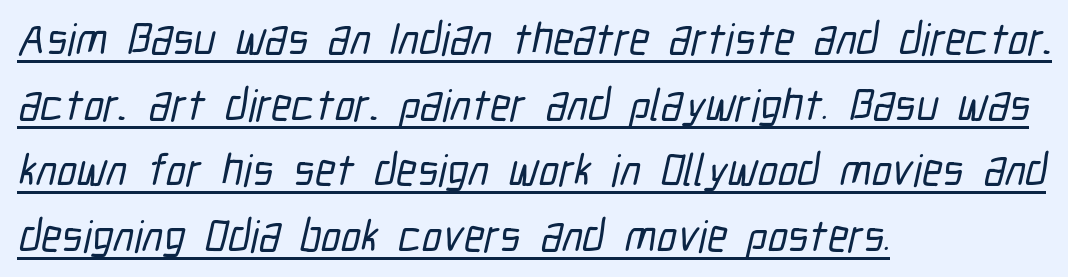
Q: Is the typeface a serif or a sans-serif typeface? A: Sans-serif.
Q: Is the text underlined? A: Yes.
Q: How is the paragraph aligned? A: Left-aligned.
Q: Is the spacing between letters normal or unusually wide? A: Normal.
Q: Is the spacing between lines tight, normal or loose? A: Normal.
Q: Width (condensed, normal, or wide)? A: Condensed.
Q: Stroke contrast? A: Low.
Q: x-height? A: Medium.
Q: Monospaced? A: No.
